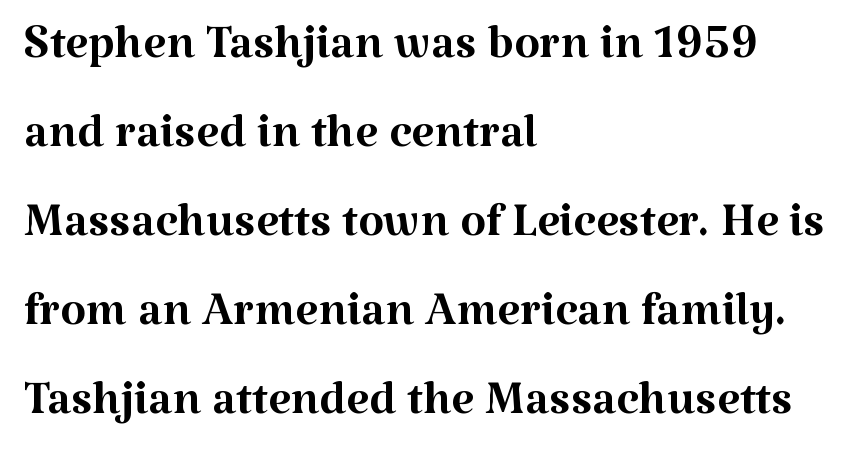
{"serif": "yes", "italic": "no", "bold": "no", "weight": "regular", "width": "normal", "stroke_contrast": "medium", "x_height": "medium", "monospaced": "no", "underline": "no", "align": "left", "line_spacing": "normal", "line_spacing_ratio": 1.35, "letter_spacing": "normal", "letter_spacing_em": 0.0, "glyph_px": 66}
